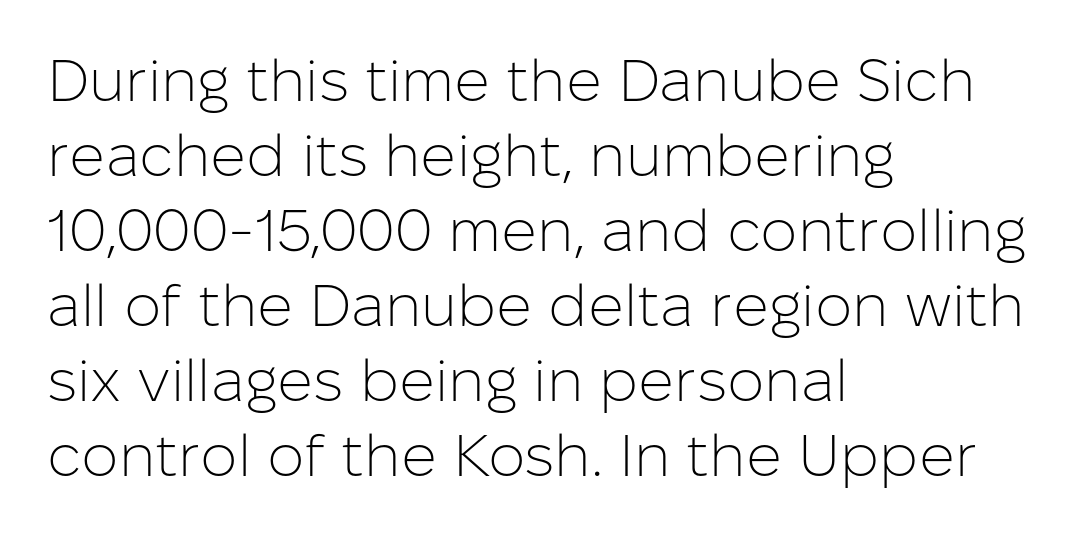
{"serif": "no", "italic": "no", "bold": "no", "weight": "light", "width": "normal", "stroke_contrast": "low", "x_height": "medium", "monospaced": "no", "underline": "no", "align": "left", "line_spacing": "normal", "line_spacing_ratio": 1.27, "letter_spacing": "normal", "letter_spacing_em": 0.0, "glyph_px": 59}
